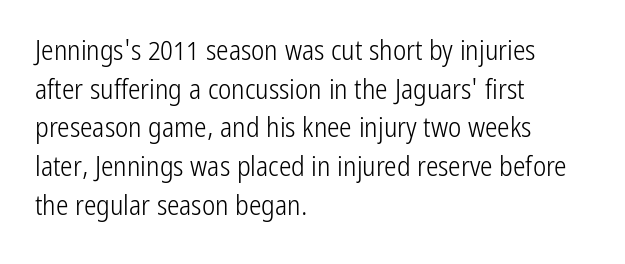
The image shows 28 px light, condensed sans-serif type, upright; set left-aligned, normal line spacing (1.38x), normal letter spacing, not underlined; low stroke contrast and a medium x-height.
